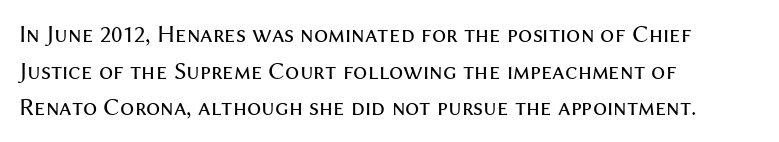
Q: Is the text bold? A: No.
Q: Is the text italic (slanted)? A: No, it is upright.
Q: Is the text underlined? A: No.
Q: How is the paragraph aligned? A: Left-aligned.
Q: Is the spacing between letters normal or unusually wide? A: Normal.
Q: Is the spacing between lines tight, normal or loose? A: Normal.
